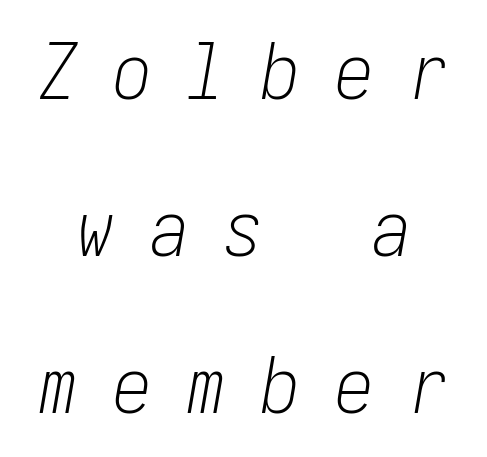
Q: Is the text bold? A: No.
Q: Is the text italic (slanted)? A: Yes, it leans right by about 10 degrees.
Q: Is the text underlined? A: No.
Q: Is the spacing between letters normal or unusually wide? A: Unusually wide.
Q: Is the spacing between lines tight, normal or loose? A: Loose.
Q: Width (condensed, normal, or wide)? A: Condensed.
Q: Stroke contrast? A: Low.
Q: x-height? A: Medium.
